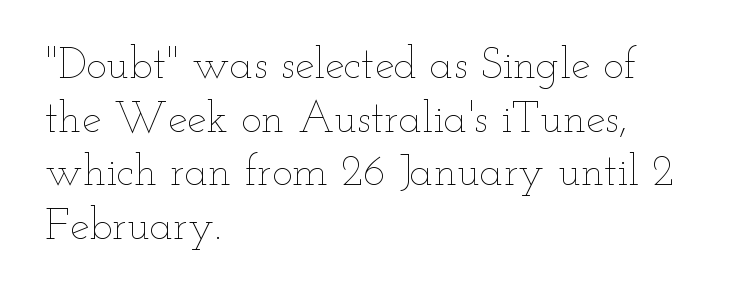
Q: Is the text bold? A: No.
Q: Is the text italic (slanted)? A: No, it is upright.
Q: Is the text underlined? A: No.
Q: How is the paragraph aligned? A: Left-aligned.
Q: Is the spacing between letters normal or unusually wide? A: Normal.
Q: Width (condensed, normal, or wide)? A: Wide.
Q: Stroke contrast? A: Low.
Q: x-height? A: Small.
Q: Monospaced? A: No.
